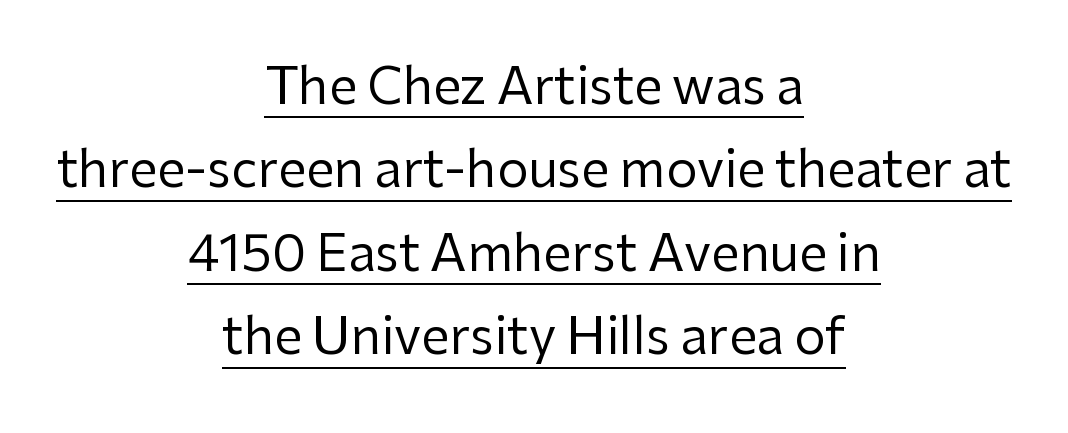
The type family on display is of the sans-serif kind. Proportional: the letters do not fall into vertical columns. This rendering leaves character spacing at its baseline value. The face looks like a standard text weight, possibly lighter.
